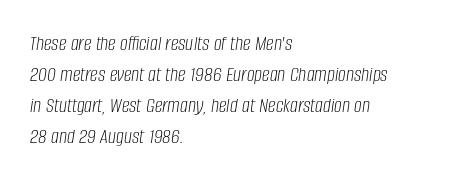
Q: Is the text bold? A: No.
Q: Is the text italic (slanted)? A: Yes, it leans right by about 8 degrees.
Q: Is the text underlined? A: No.
Q: How is the paragraph aligned? A: Left-aligned.
Q: Is the spacing between letters normal or unusually wide? A: Normal.
Q: Is the spacing between lines tight, normal or loose? A: Normal.
